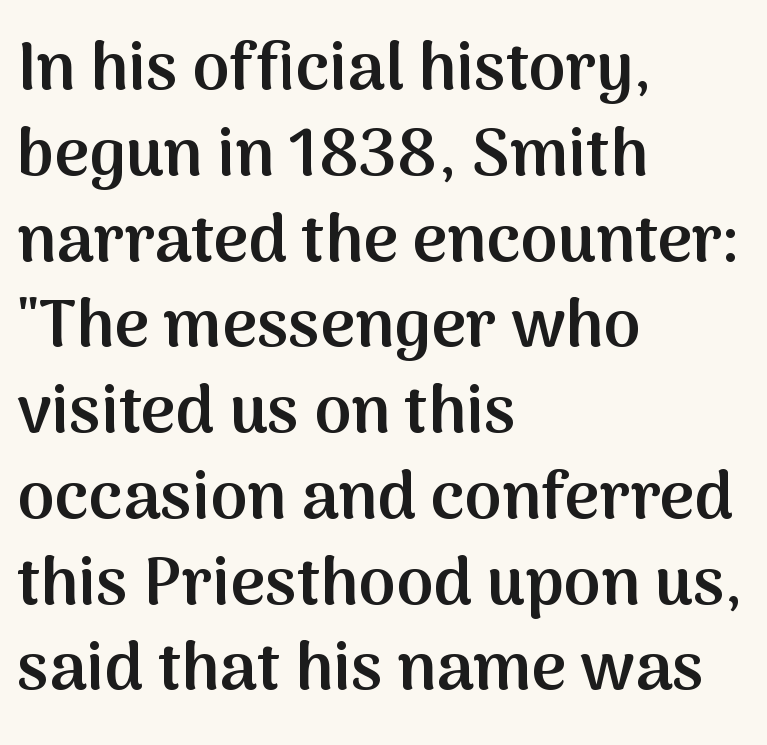
Compared with a centered layout, this one pins lines to the left instead. Each row of text sits above clean, open space. Each new line begins a customary step beneath the previous one. Inter-character spacing is left at the font's built-in metrics. Think of a printed novel: that variable character pitch is what you see here. Serifs: no, the terminals of the letterforms are clean.
